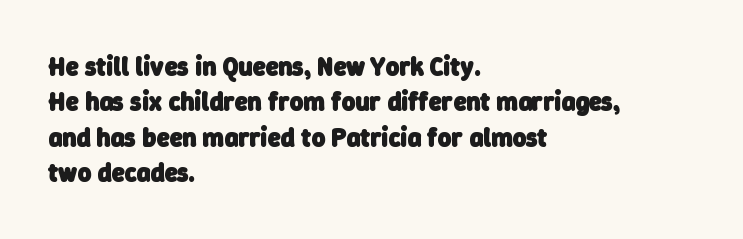
The image shows 26 px bold type; set left-aligned, normal line spacing (1.36x), normal letter spacing, not underlined.
